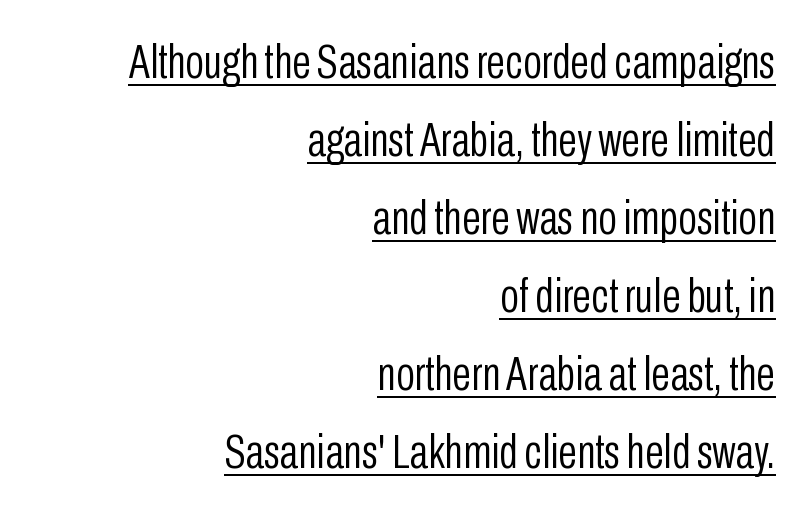
Q: Is the text bold? A: No.
Q: Is the text italic (slanted)? A: No, it is upright.
Q: Is the typeface a serif or a sans-serif typeface? A: Sans-serif.
Q: Is the text underlined? A: Yes.
Q: How is the paragraph aligned? A: Right-aligned.
Q: Is the spacing between letters normal or unusually wide? A: Normal.
Q: Is the spacing between lines tight, normal or loose? A: Normal.
Q: Width (condensed, normal, or wide)? A: Condensed.
Q: Stroke contrast? A: Low.
Q: x-height? A: Medium.
Q: Monospaced? A: No.
